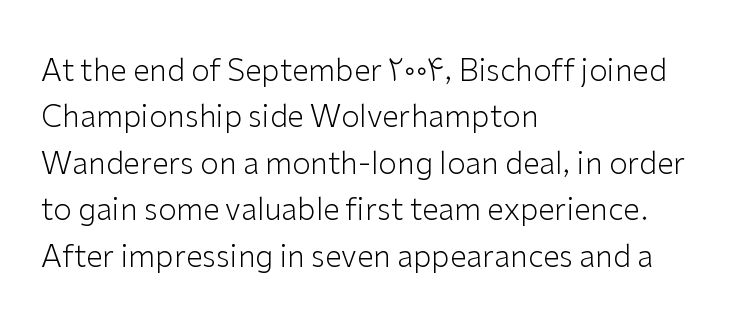
Q: Is the text bold? A: No.
Q: Is the text italic (slanted)? A: No, it is upright.
Q: Is the typeface a serif or a sans-serif typeface? A: Sans-serif.
Q: Is the text underlined? A: No.
Q: How is the paragraph aligned? A: Left-aligned.
Q: Is the spacing between letters normal or unusually wide? A: Normal.
Q: Is the spacing between lines tight, normal or loose? A: Normal.
Q: Width (condensed, normal, or wide)? A: Normal.
Q: Stroke contrast? A: Low.
Q: x-height? A: Medium.
Q: Monospaced? A: No.
